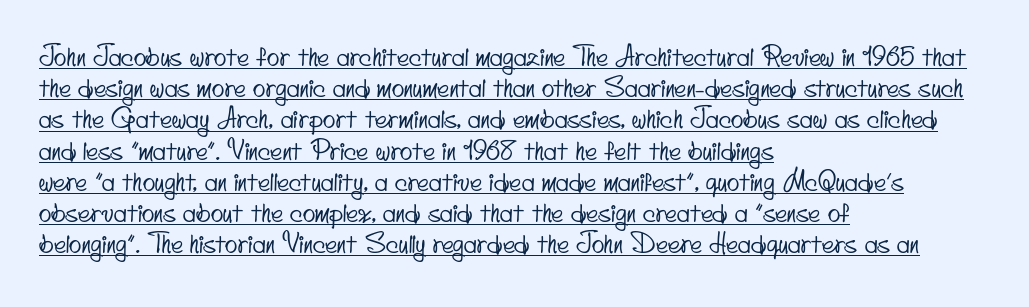
Q: Is the text underlined? A: Yes.
Q: How is the paragraph aligned? A: Left-aligned.
Q: Is the spacing between letters normal or unusually wide? A: Normal.
